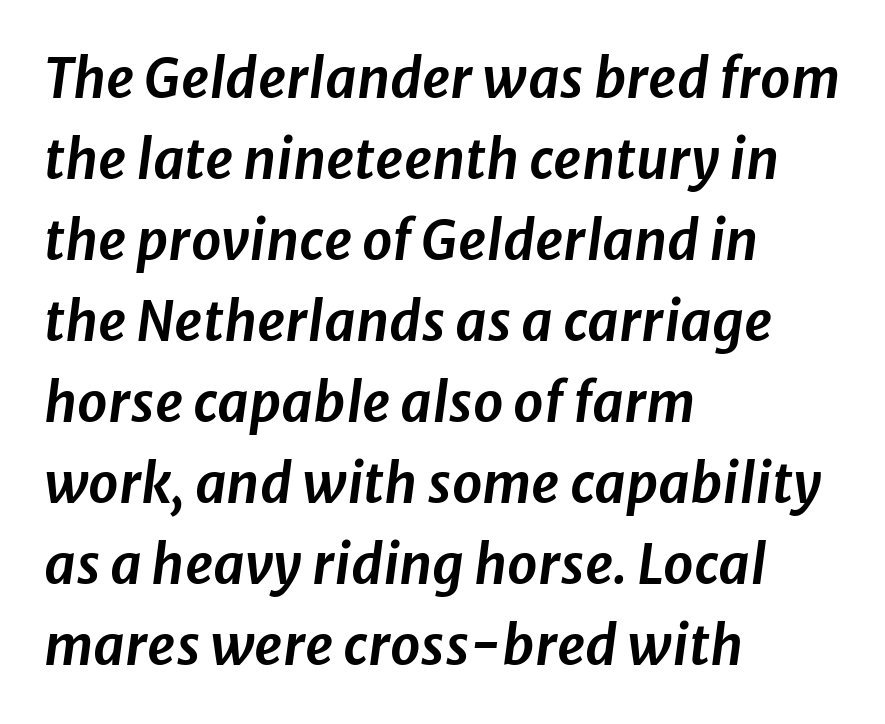
Q: Is the text italic (slanted)? A: Yes, it leans right by about 8 degrees.
Q: Is the text underlined? A: No.
Q: How is the paragraph aligned? A: Left-aligned.
Q: Is the spacing between letters normal or unusually wide? A: Normal.
Q: Is the spacing between lines tight, normal or loose? A: Normal.
Q: Width (condensed, normal, or wide)? A: Normal.
Q: Stroke contrast? A: Low.
Q: x-height? A: Medium.
Q: Monospaced? A: No.
